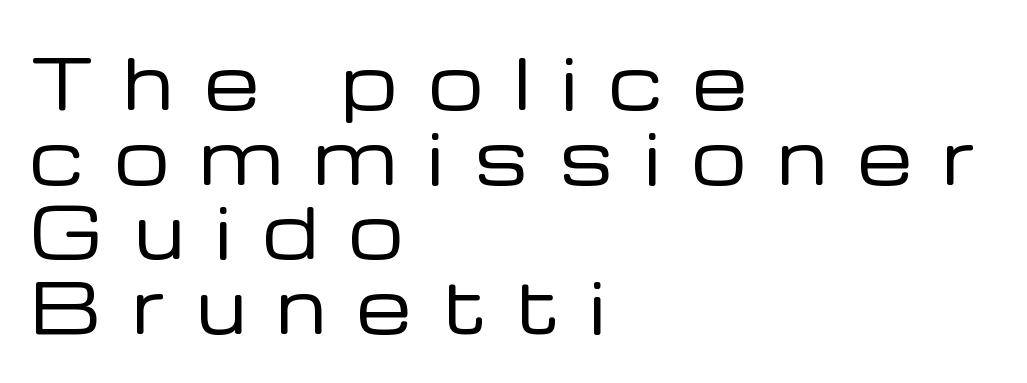
Is the letter spacing exaggerated? Yes — the characters are pushed far apart. These lines were composed using upright roman letters. Rows of type sit shoulder to shoulder in the vertical direction. The font sits on the lighter half of the weight spectrum, regular included. The typesetter chose a ragged-right arrangement here.
